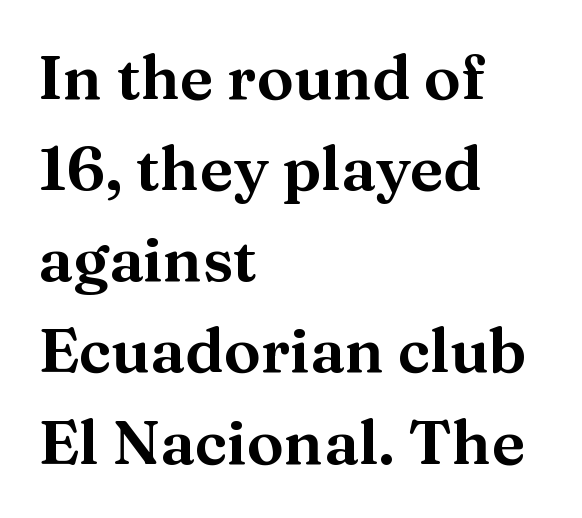
The image shows 62 px serif type, upright; set left-aligned, normal line spacing (1.47x), normal letter spacing, not underlined; medium stroke contrast and a medium x-height.
